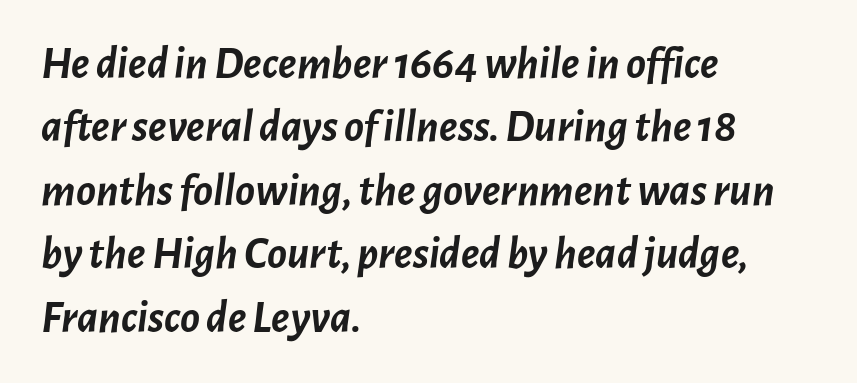
Q: Is the text bold? A: Yes.
Q: Is the text italic (slanted)? A: Yes, it leans right by about 7 degrees.
Q: Is the text underlined? A: No.
Q: How is the paragraph aligned? A: Left-aligned.
Q: Is the spacing between letters normal or unusually wide? A: Normal.
Q: Is the spacing between lines tight, normal or loose? A: Normal.
Q: Width (condensed, normal, or wide)? A: Normal.
Q: Stroke contrast? A: Low.
Q: x-height? A: Medium.
Q: Monospaced? A: No.
